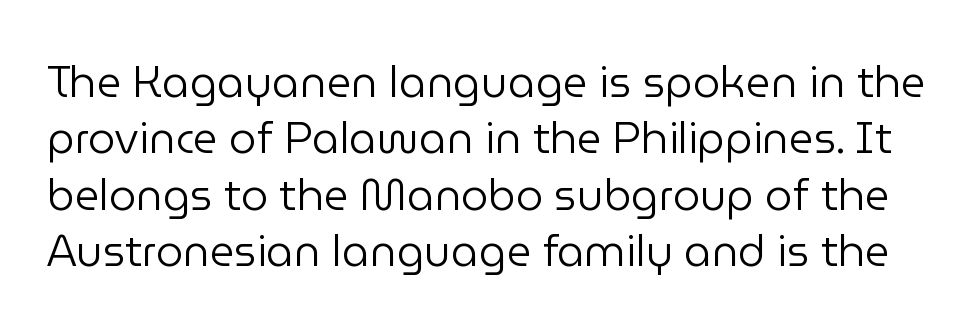
In terms of letterform style, serifs are entirely absent. Posture: straight, roman, zero tilt. Compared with typical body copy, the letter spacing here is the same. Think standard paragraph weight, or any step lighter than that. The specimen omits any rule beneath the text block's lines.
